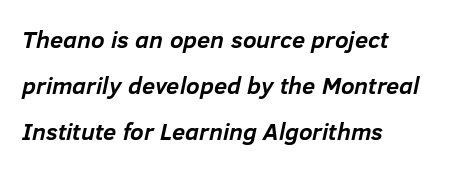
The image shows 24 px bold type, italic (leaning right); set left-aligned, loose line spacing (1.91x), normal letter spacing, not underlined.
